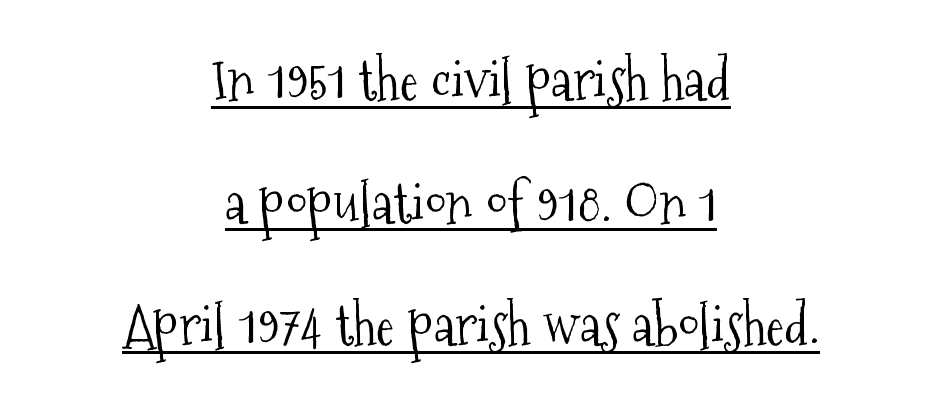
The image shows 56 px light, condensed serif type, upright; set centered, loose line spacing (2.19x), normal letter spacing, underlined; medium stroke contrast and a medium x-height.
